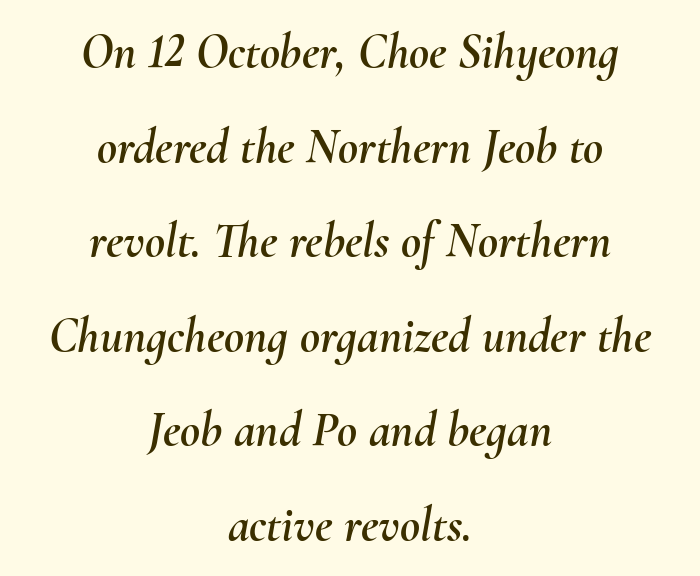
The image shows 49 px text type, italic (leaning right); set centered, loose line spacing (1.93x), normal letter spacing, not underlined; medium stroke contrast and a small x-height.
